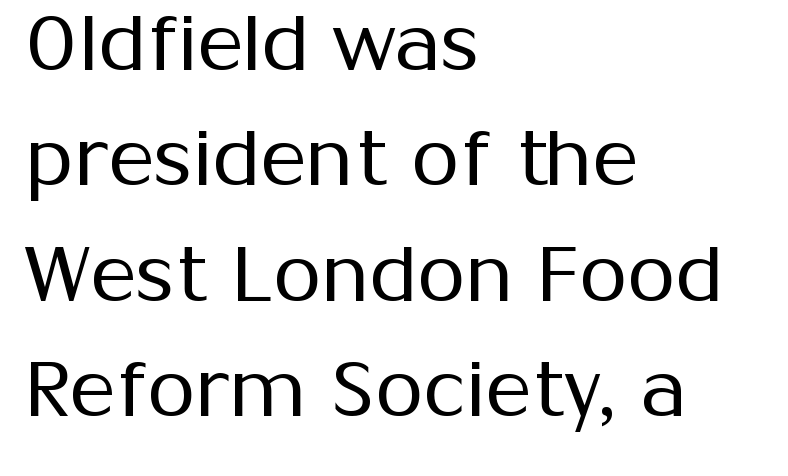
Q: Is the text bold? A: No.
Q: Is the text italic (slanted)? A: No, it is upright.
Q: Is the typeface a serif or a sans-serif typeface? A: Sans-serif.
Q: Is the text underlined? A: No.
Q: How is the paragraph aligned? A: Left-aligned.
Q: Is the spacing between letters normal or unusually wide? A: Normal.
Q: Is the spacing between lines tight, normal or loose? A: Normal.
Q: Width (condensed, normal, or wide)? A: Normal.
Q: Stroke contrast? A: Medium.
Q: x-height? A: Medium.
Q: Monospaced? A: No.
